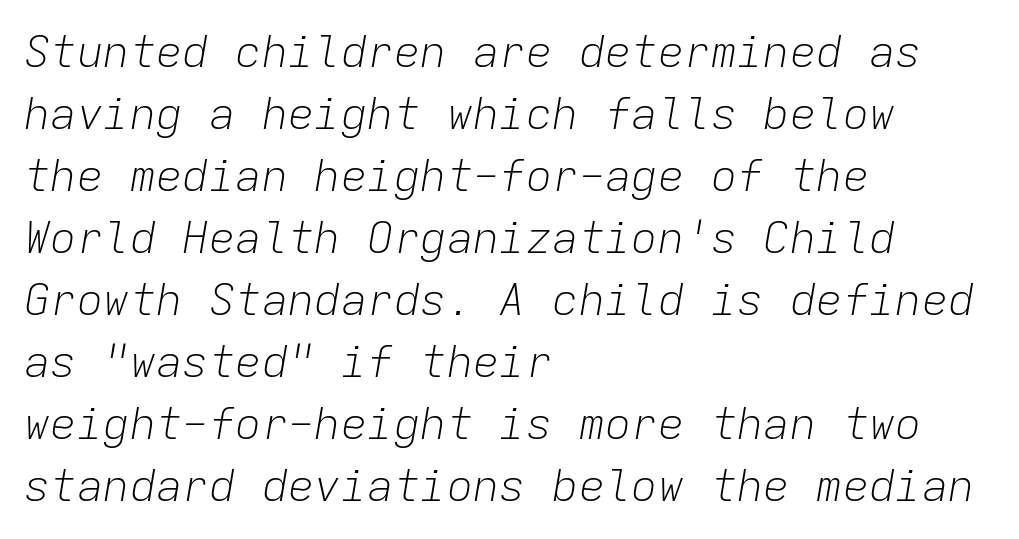
The image shows 44 px light type, italic (leaning right), monospaced; set left-aligned, normal line spacing (1.41x), normal letter spacing, not underlined; low stroke contrast and a medium x-height.
